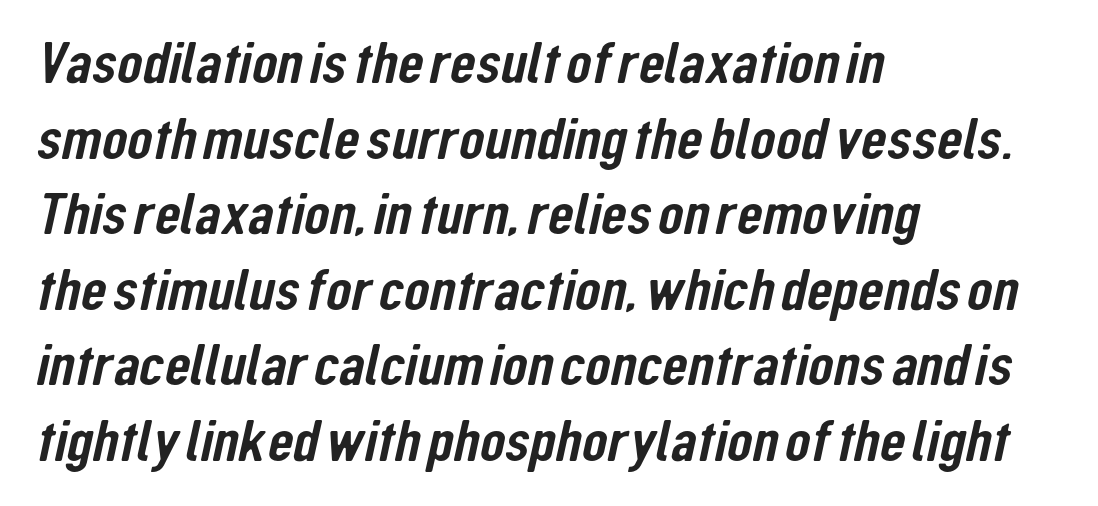
{"serif": "no", "width": "condensed", "stroke_contrast": "low", "x_height": "medium", "monospaced": "no", "underline": "no", "align": "left", "line_spacing": "normal", "line_spacing_ratio": 1.28, "letter_spacing": "normal", "letter_spacing_em": 0.0, "glyph_px": 59}
